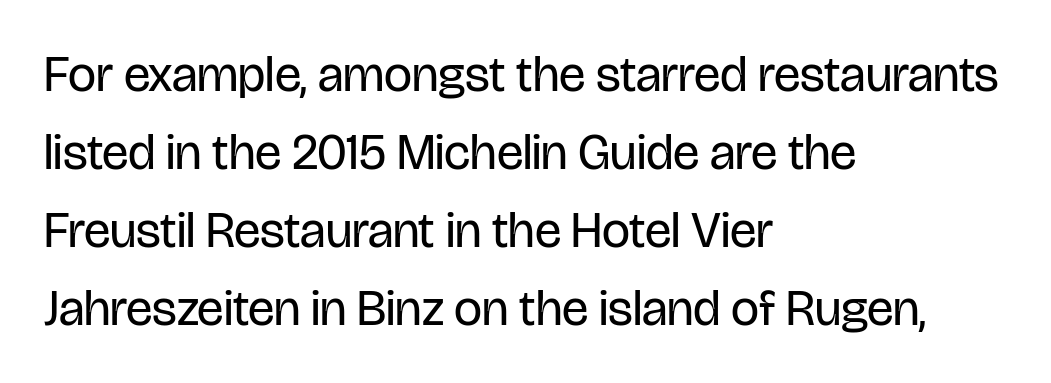
{"serif": "no", "italic": "no", "bold": "no", "weight": "regular", "width": "condensed", "stroke_contrast": "low", "x_height": "large", "monospaced": "no", "underline": "no", "align": "left", "line_spacing": "normal", "line_spacing_ratio": 1.56, "letter_spacing": "normal", "letter_spacing_em": 0.0, "glyph_px": 50}
